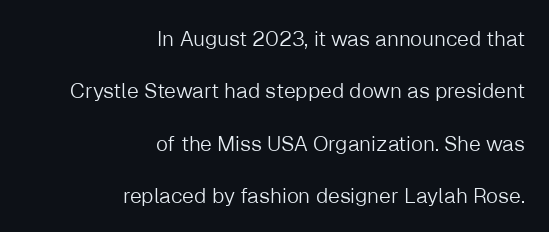
{"italic": "no", "bold": "no", "underline": "no", "align": "right", "line_spacing": "loose", "line_spacing_ratio": 2.5, "letter_spacing": "normal", "letter_spacing_em": 0.0, "glyph_px": 21}
